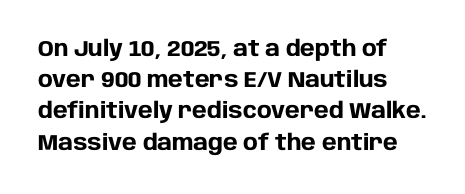
{"italic": "no", "bold": "yes", "underline": "no", "align": "left", "line_spacing": "normal", "line_spacing_ratio": 1.42, "letter_spacing": "normal", "letter_spacing_em": 0.0, "glyph_px": 22}
